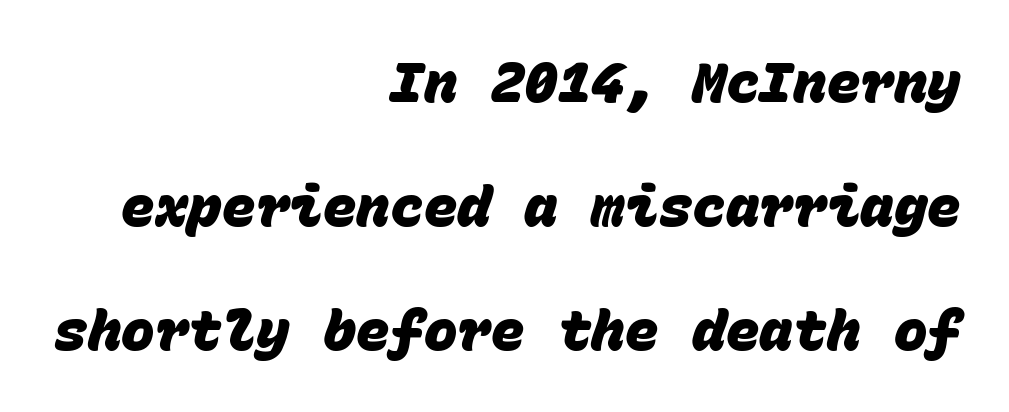
Q: Is the text bold? A: Yes.
Q: Is the typeface a serif or a sans-serif typeface? A: Sans-serif.
Q: Is the text underlined? A: No.
Q: How is the paragraph aligned? A: Right-aligned.
Q: Is the spacing between letters normal or unusually wide? A: Normal.
Q: Is the spacing between lines tight, normal or loose? A: Loose.
Q: Width (condensed, normal, or wide)? A: Normal.
Q: Stroke contrast? A: Low.
Q: x-height? A: Large.
Q: Monospaced? A: Yes.
